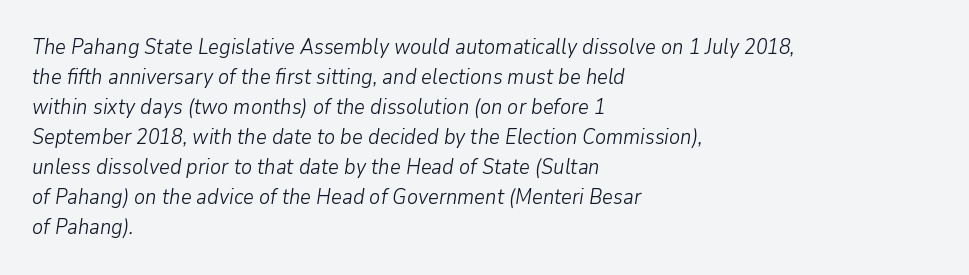
Weight: not bold — regular or lighter. Caption: standard tracking, unaltered. The font's italic variant was chosen for this text. Lines of text with bare space underneath.
